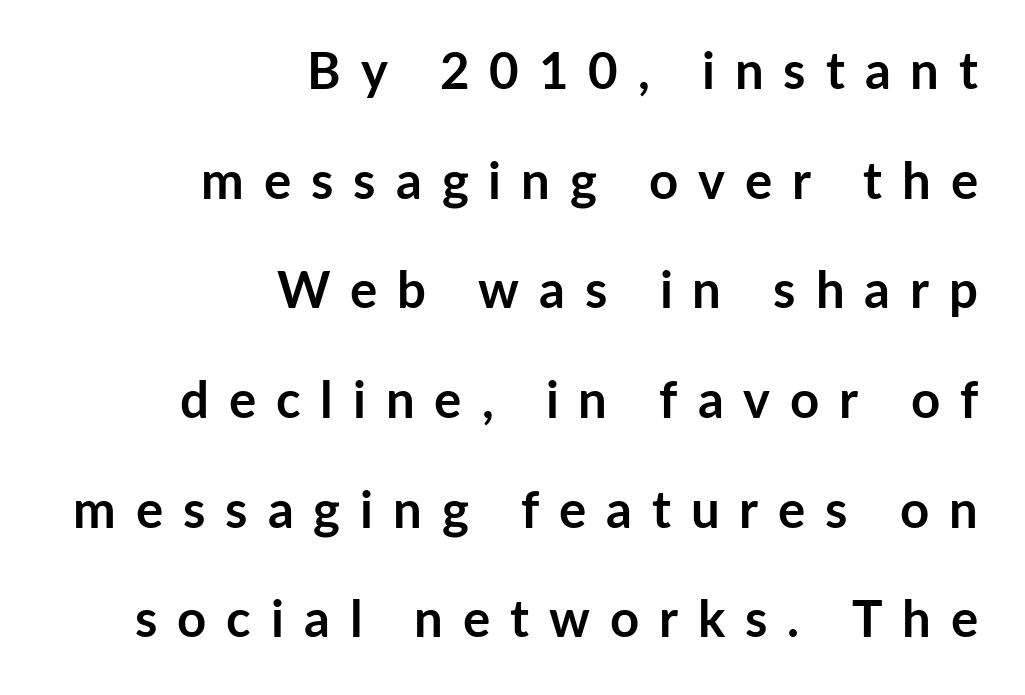
The image shows 51 px semibold sans-serif type, upright; set right-aligned, loose line spacing (2.15x), unusually wide letter spacing (+0.39 em), not underlined; low stroke contrast and a medium x-height.
